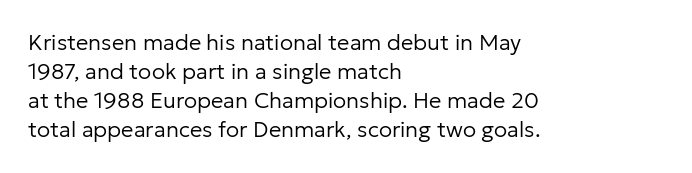
The image shows 22 px text type, upright; set left-aligned, normal line spacing (1.32x), normal letter spacing, not underlined.
